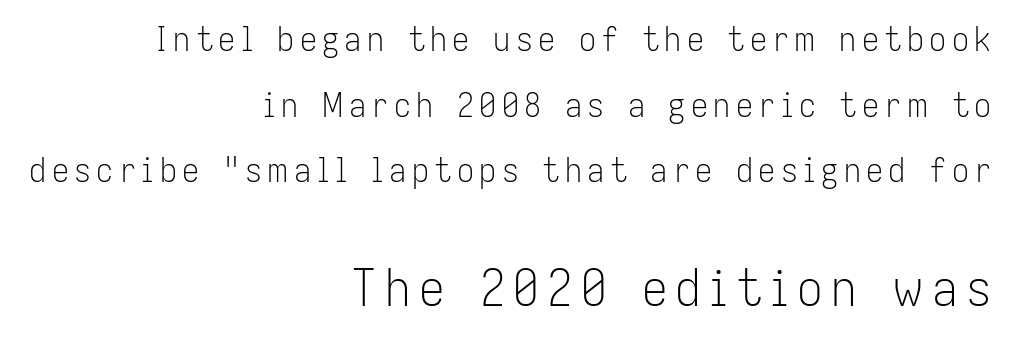
Q: Is the text bold? A: No.
Q: Is the text italic (slanted)? A: No, it is upright.
Q: Is the typeface a serif or a sans-serif typeface? A: Sans-serif.
Q: Is the text underlined? A: No.
Q: How is the paragraph aligned? A: Right-aligned.
Q: Is the spacing between lines tight, normal or loose? A: Loose.
Q: Which block of text is set in a larger size, the first (top) or the second (bottom)? A: The second (bottom) one.
Q: Width (condensed, normal, or wide)? A: Condensed.
Q: Stroke contrast? A: Low.
Q: x-height? A: Medium.
Q: Monospaced? A: No.
